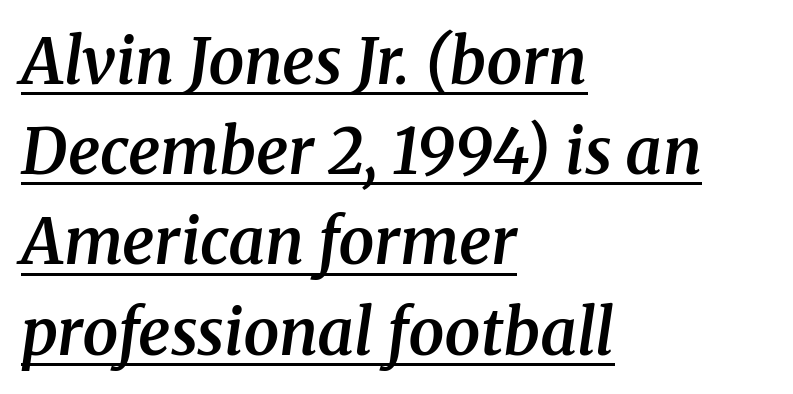
Note: serifs present on the glyphs. Each letter keeps its own natural width here, so spacing adapts to shape. Quick note: underline on. Line starts are locked; line ends wander. Rendered with sloped, italic letterforms. The letters are semibold — heavier than regular but short of a full bold.
